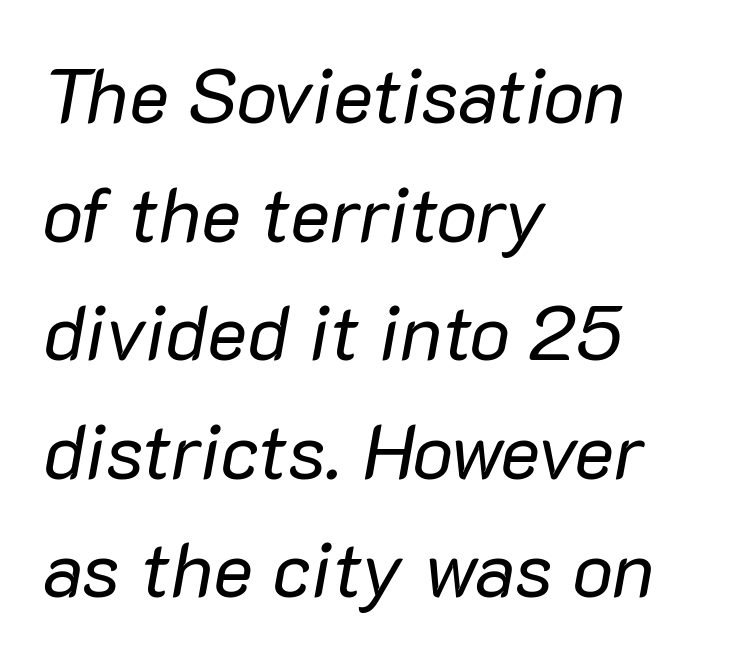
The image shows 76 px regular-weight type, italic (leaning right); set left-aligned, normal line spacing (1.56x), normal letter spacing, not underlined; low stroke contrast and a medium x-height.
